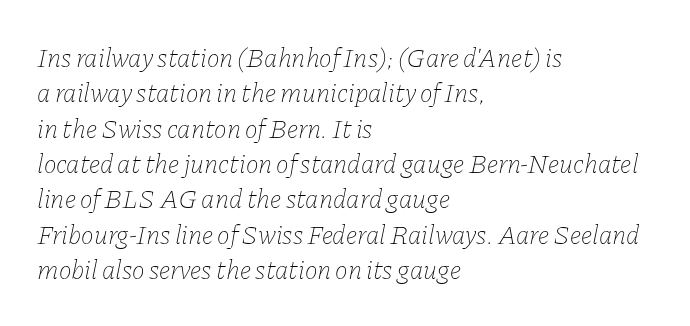
Q: Is the text bold? A: No.
Q: Is the text italic (slanted)? A: Yes, it leans right by about 11 degrees.
Q: Is the text underlined? A: No.
Q: How is the paragraph aligned? A: Left-aligned.
Q: Is the spacing between letters normal or unusually wide? A: Normal.
Q: Is the spacing between lines tight, normal or loose? A: Normal.
